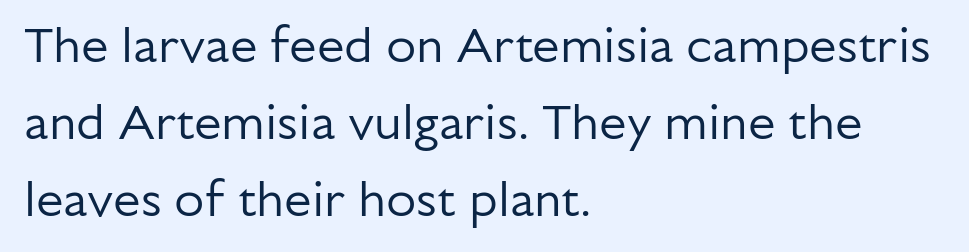
Q: Is the text bold? A: No.
Q: Is the text italic (slanted)? A: No, it is upright.
Q: Is the typeface a serif or a sans-serif typeface? A: Sans-serif.
Q: Is the text underlined? A: No.
Q: How is the paragraph aligned? A: Left-aligned.
Q: Is the spacing between letters normal or unusually wide? A: Normal.
Q: Is the spacing between lines tight, normal or loose? A: Normal.
Q: Width (condensed, normal, or wide)? A: Normal.
Q: Stroke contrast? A: Low.
Q: x-height? A: Medium.
Q: Monospaced? A: No.
